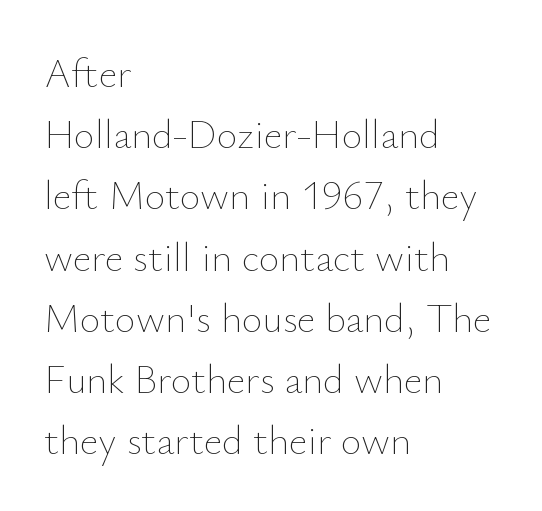
{"italic": "no", "bold": "no", "weight": "thin", "width": "normal", "stroke_contrast": "low", "x_height": "small", "monospaced": "no", "underline": "no", "align": "left", "line_spacing": "normal", "line_spacing_ratio": 1.53, "letter_spacing": "normal", "letter_spacing_em": 0.0, "glyph_px": 40}
